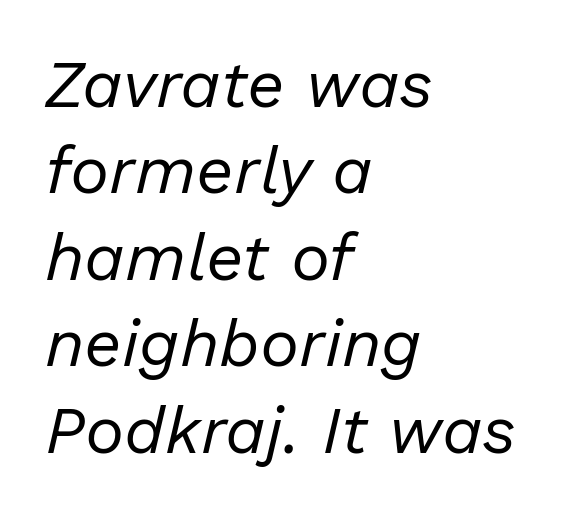
{"italic": "yes", "lean": "right", "slant_degrees": 13, "bold": "no", "weight": "regular", "width": "normal", "stroke_contrast": "low", "x_height": "medium", "monospaced": "no", "underline": "no", "align": "left", "line_spacing": "normal", "line_spacing_ratio": 1.31, "letter_spacing": "normal", "letter_spacing_em": 0.0, "glyph_px": 66}
